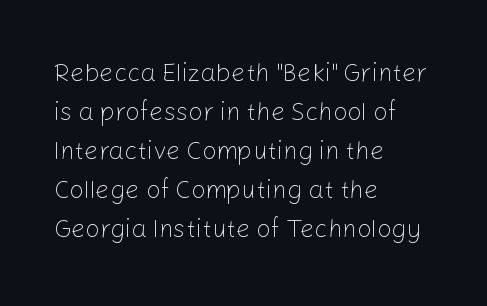
The space between consecutive lines is moderate. In terms of letterspacing, this is plain default setting. This rendering features lettering with no underline. Is the stroke heavy? The answer is a plain regular-or-lighter.
